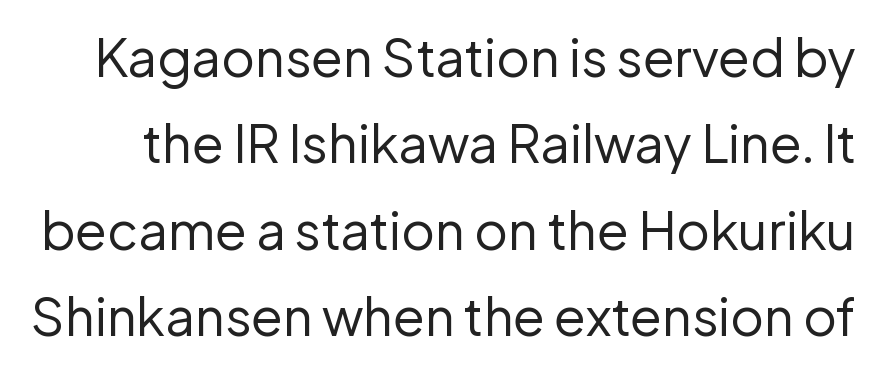
Successive baselines arrive at the customary interval. The letterforms sit at book weight or below. The face used here is proportionally spaced, like ordinary book or web type. Nope, no serifs anywhere on these letters. A clean baseline with only descenders dipping below it.
